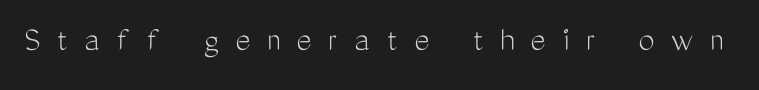
The image shows 36 px light, condensed sans-serif type, upright; set unusually wide letter spacing (+0.46 em), not underlined; medium stroke contrast and a medium x-height.
